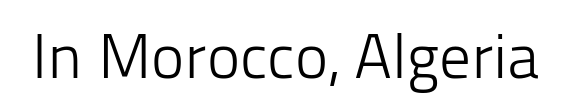
The image shows 63 px light sans-serif type, upright; set normal letter spacing, not underlined; low stroke contrast and a medium x-height.
